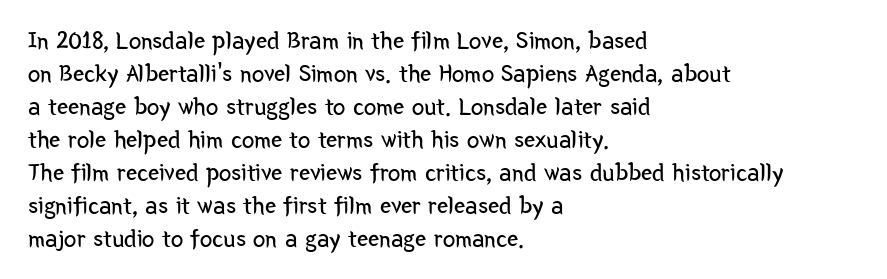
The image shows 25 px text type, upright; set left-aligned, normal line spacing (1.32x), normal letter spacing, not underlined.
